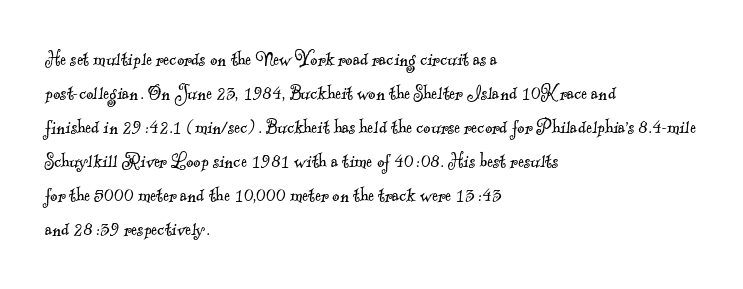
The image shows 22 px text type; set left-aligned, normal line spacing (1.55x), normal letter spacing, not underlined.
